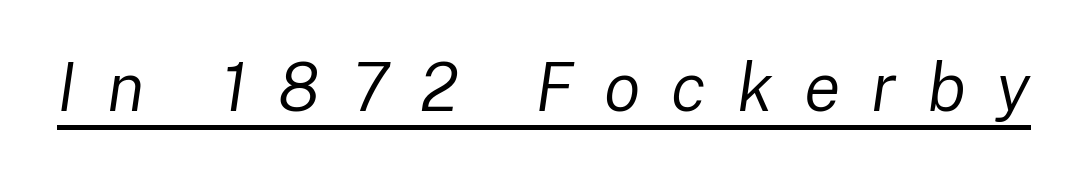
The image shows 68 px regular-weight type, italic (leaning right); set unusually wide letter spacing (+0.45 em), underlined; low stroke contrast and a medium x-height.
